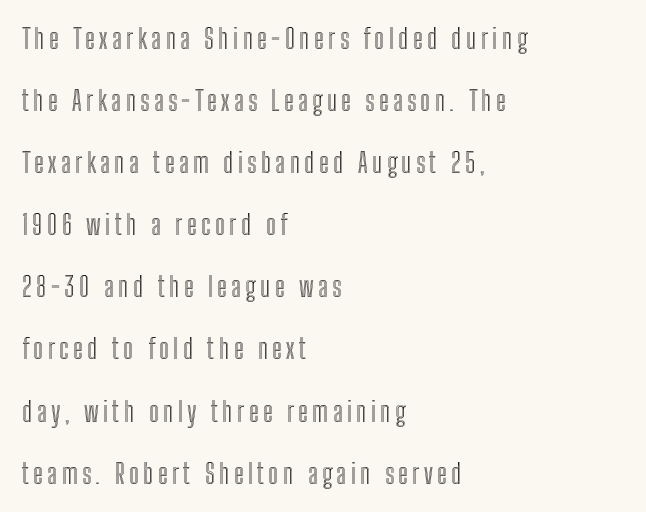
If you drew a line through each stem, it would be perfectly vertical. Rule under the text: the space is simply empty. Short and long lines alike share a common starting point at left. Loosely led — the rows are spread out.
